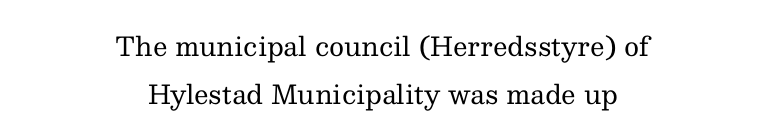
Q: Is the text bold? A: No.
Q: Is the text italic (slanted)? A: No, it is upright.
Q: Is the text underlined? A: No.
Q: How is the paragraph aligned? A: Centered.
Q: Is the spacing between letters normal or unusually wide? A: Normal.
